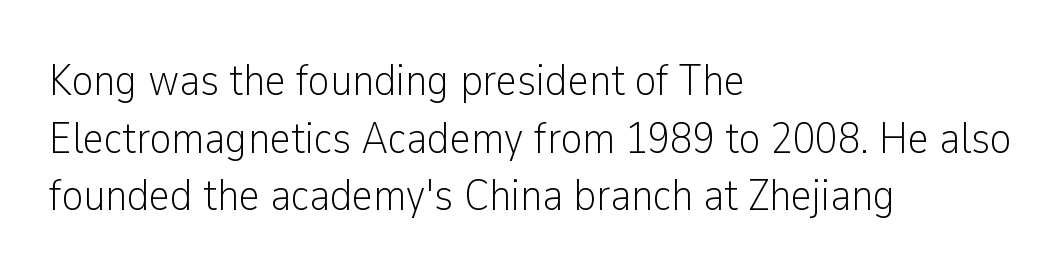
{"serif": "no", "italic": "no", "bold": "no", "weight": "light", "width": "condensed", "stroke_contrast": "low", "x_height": "medium", "monospaced": "no", "underline": "no", "align": "left", "line_spacing": "normal", "line_spacing_ratio": 1.28, "letter_spacing": "normal", "letter_spacing_em": 0.0, "glyph_px": 45}
